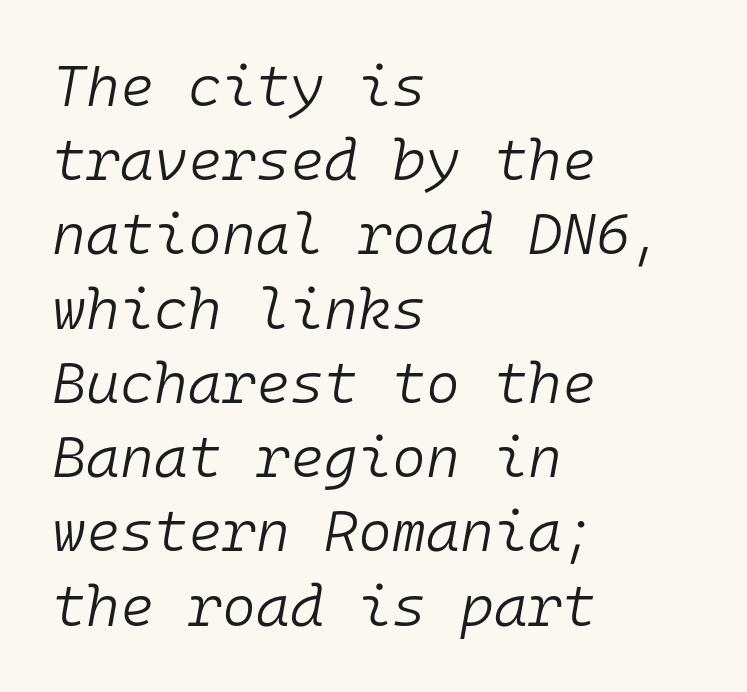
Q: Is the text bold? A: No.
Q: Is the text italic (slanted)? A: Yes, it leans right by about 10 degrees.
Q: Is the text underlined? A: No.
Q: How is the paragraph aligned? A: Left-aligned.
Q: Is the spacing between letters normal or unusually wide? A: Normal.
Q: Is the spacing between lines tight, normal or loose? A: Normal.
Q: Width (condensed, normal, or wide)? A: Normal.
Q: Stroke contrast? A: Low.
Q: x-height? A: Medium.
Q: Monospaced? A: Yes.
